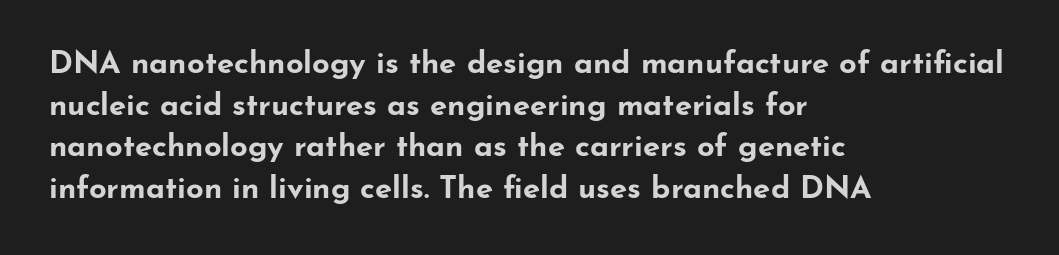
This sample uses an upright cut, with every glyph sitting square on the baseline. Beneath every word, the page is bare. Plenty of ink on the page — the face is bold. Character widths vary here, with narrow letters taking less room than wide ones. The gaps between neighbouring characters are ordinary and unremarkable. The passage shown stacks its lines at a standard gap.
